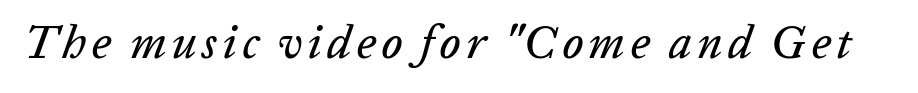
Q: Is the text italic (slanted)? A: Yes, it leans right by about 20 degrees.
Q: Is the text underlined? A: No.
Q: Width (condensed, normal, or wide)? A: Normal.
Q: Stroke contrast? A: Low.
Q: x-height? A: Medium.
Q: Monospaced? A: No.
